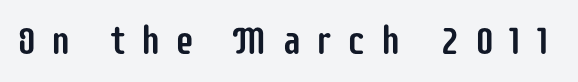
Q: Is the text italic (slanted)? A: No, it is upright.
Q: Is the typeface a serif or a sans-serif typeface? A: Sans-serif.
Q: Is the text underlined? A: No.
Q: Is the spacing between letters normal or unusually wide? A: Unusually wide.
Q: Width (condensed, normal, or wide)? A: Condensed.
Q: Stroke contrast? A: Low.
Q: x-height? A: Large.
Q: Monospaced? A: No.
